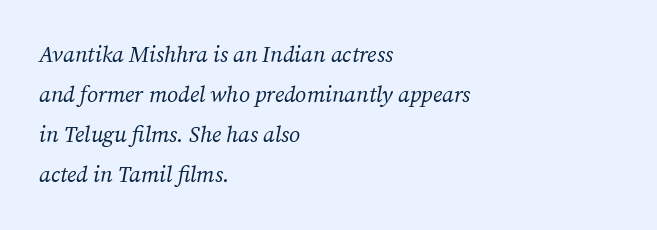
Q: Is the text bold? A: No.
Q: Is the text italic (slanted)? A: Yes, it leans right by about 12 degrees.
Q: Is the text underlined? A: No.
Q: How is the paragraph aligned? A: Left-aligned.
Q: Is the spacing between letters normal or unusually wide? A: Normal.
